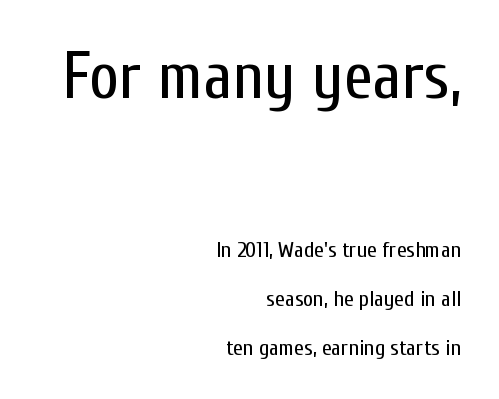
{"serif": "no", "italic": "no", "bold": "no", "weight": "regular", "width": "condensed", "stroke_contrast": "low", "x_height": "medium", "monospaced": "no", "underline": "no", "align": "right", "line_spacing": "loose", "line_spacing_ratio": 2.22, "letter_spacing": "normal", "letter_spacing_em": 0.0, "larger_block": "first", "size_ratio": 3.0, "glyph_px": 66}
